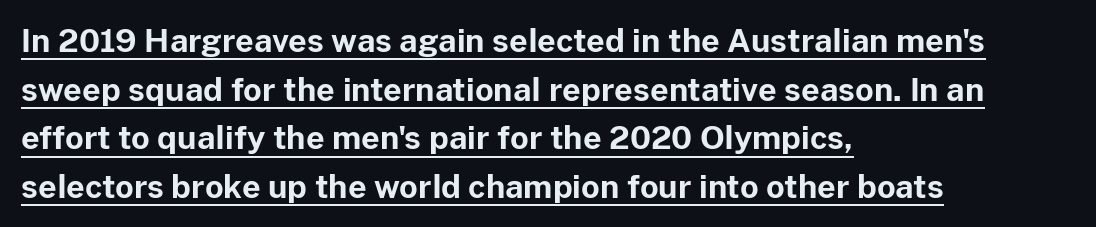
Q: Is the text bold? A: Yes.
Q: Is the text italic (slanted)? A: No, it is upright.
Q: Is the typeface a serif or a sans-serif typeface? A: Sans-serif.
Q: Is the text underlined? A: Yes.
Q: How is the paragraph aligned? A: Left-aligned.
Q: Is the spacing between letters normal or unusually wide? A: Normal.
Q: Is the spacing between lines tight, normal or loose? A: Normal.
Q: Width (condensed, normal, or wide)? A: Normal.
Q: Stroke contrast? A: Low.
Q: x-height? A: Medium.
Q: Monospaced? A: No.
